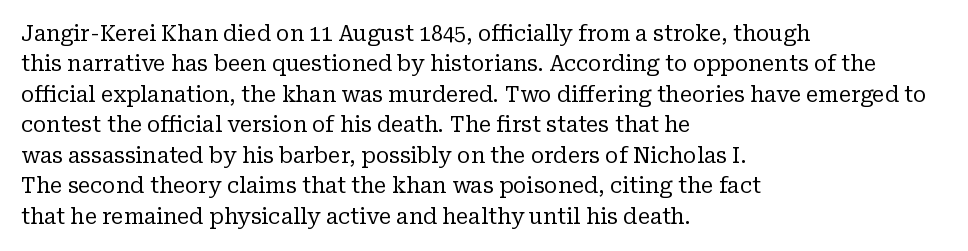
Q: Is the text bold? A: No.
Q: Is the text italic (slanted)? A: No, it is upright.
Q: Is the text underlined? A: No.
Q: How is the paragraph aligned? A: Left-aligned.
Q: Is the spacing between letters normal or unusually wide? A: Normal.
Q: Is the spacing between lines tight, normal or loose? A: Normal.
